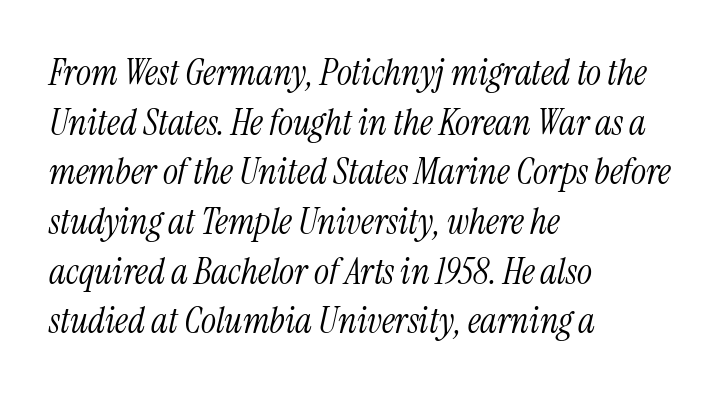
The image shows 36 px light, condensed serif type, italic (leaning right); set left-aligned, normal line spacing (1.38x), normal letter spacing, not underlined; medium stroke contrast and a medium x-height.
